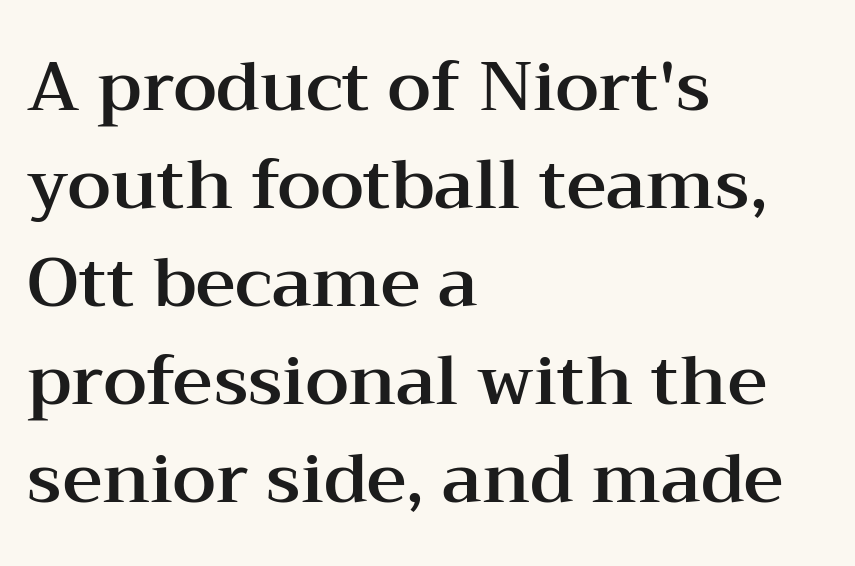
Do the characters align in a grid? No, the font is proportional. Check where the strokes stop: tiny serifs finish them off. Layout note: lines flush left. Observe the ordinary spacing: letters are neighbours, not strangers. Vertical spacing — default.
